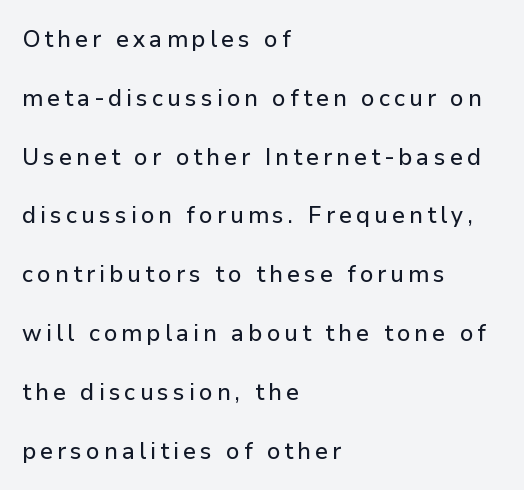
Q: Is the text italic (slanted)? A: No, it is upright.
Q: Is the text underlined? A: No.
Q: How is the paragraph aligned? A: Left-aligned.
Q: Is the spacing between lines tight, normal or loose? A: Loose.
